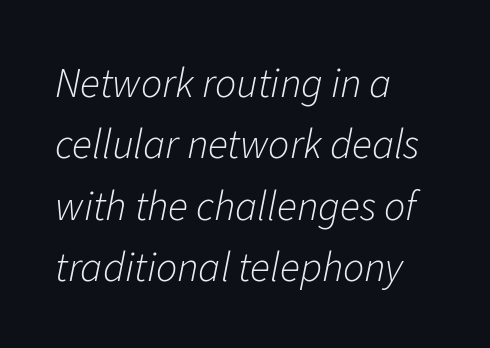
Q: Is the text bold? A: No.
Q: Is the text italic (slanted)? A: Yes, it leans right by about 11 degrees.
Q: Is the text underlined? A: No.
Q: How is the paragraph aligned? A: Left-aligned.
Q: Is the spacing between letters normal or unusually wide? A: Normal.
Q: Is the spacing between lines tight, normal or loose? A: Normal.
Q: Width (condensed, normal, or wide)? A: Normal.
Q: Stroke contrast? A: Low.
Q: x-height? A: Medium.
Q: Monospaced? A: No.
